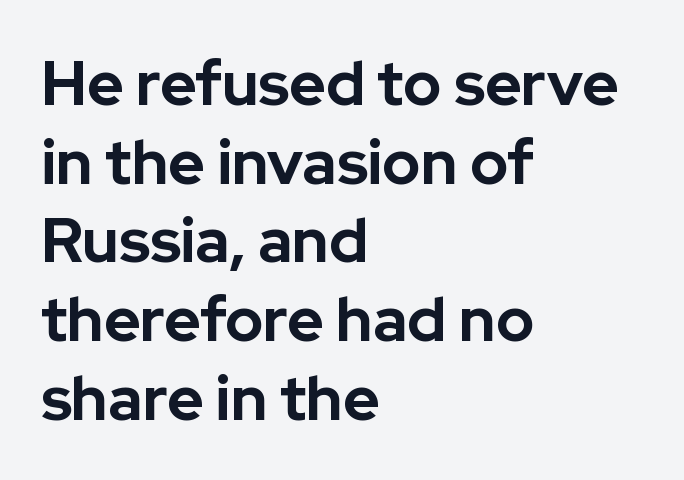
Q: Is the text bold? A: Yes.
Q: Is the text italic (slanted)? A: No, it is upright.
Q: Is the typeface a serif or a sans-serif typeface? A: Sans-serif.
Q: Is the text underlined? A: No.
Q: How is the paragraph aligned? A: Left-aligned.
Q: Is the spacing between letters normal or unusually wide? A: Normal.
Q: Is the spacing between lines tight, normal or loose? A: Normal.
Q: Width (condensed, normal, or wide)? A: Normal.
Q: Stroke contrast? A: Low.
Q: x-height? A: Medium.
Q: Monospaced? A: No.
